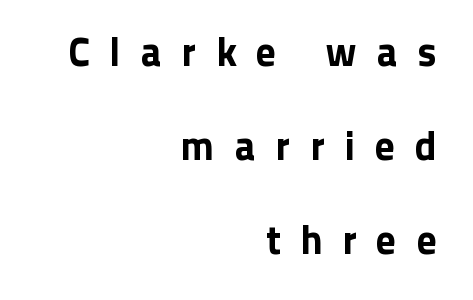
The image shows 40 px sans-serif type, upright; set right-aligned, loose line spacing (2.35x), unusually wide letter spacing (+0.5 em), not underlined; low stroke contrast and a medium x-height.
